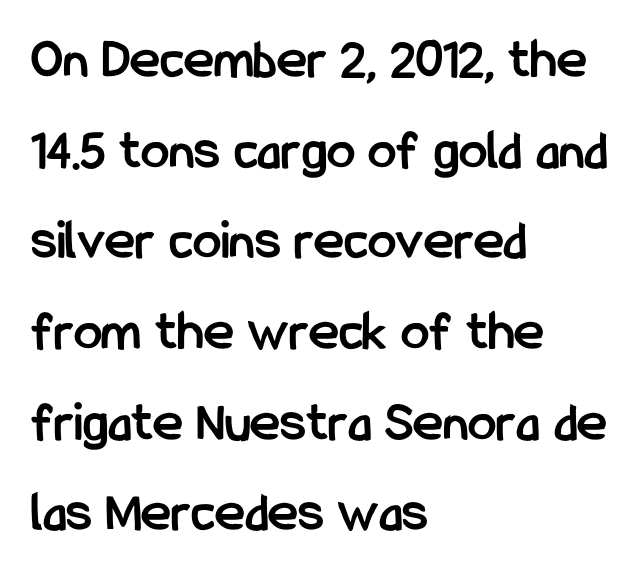
Look at the stroke-to-counter ratio: heavy, a bold. Layout note: lines flush left. The rendering shows plain stroke endings on the letterforms — a sans-serif design. How are the letters spaced? Ordinarily, with no added tracking. Spacing verdict: proportional, widths tailored to each character.
